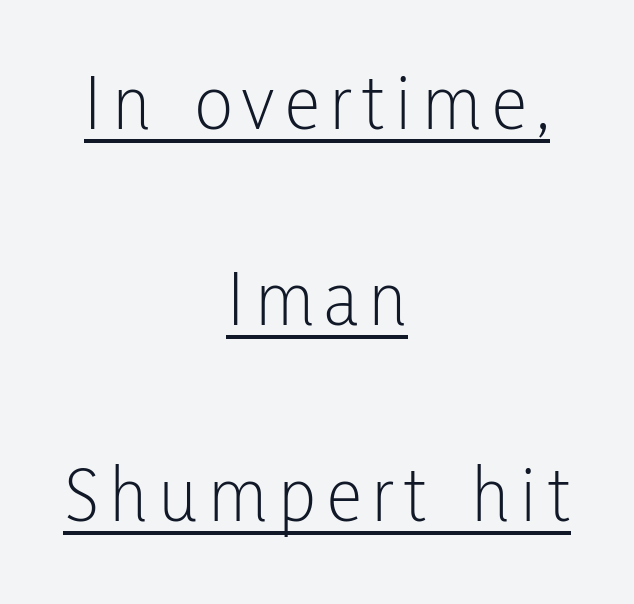
Q: Is the text bold? A: No.
Q: Is the text italic (slanted)? A: No, it is upright.
Q: Is the typeface a serif or a sans-serif typeface? A: Sans-serif.
Q: Is the text underlined? A: Yes.
Q: How is the paragraph aligned? A: Centered.
Q: Is the spacing between lines tight, normal or loose? A: Loose.
Q: Width (condensed, normal, or wide)? A: Condensed.
Q: Stroke contrast? A: Low.
Q: x-height? A: Medium.
Q: Monospaced? A: No.
